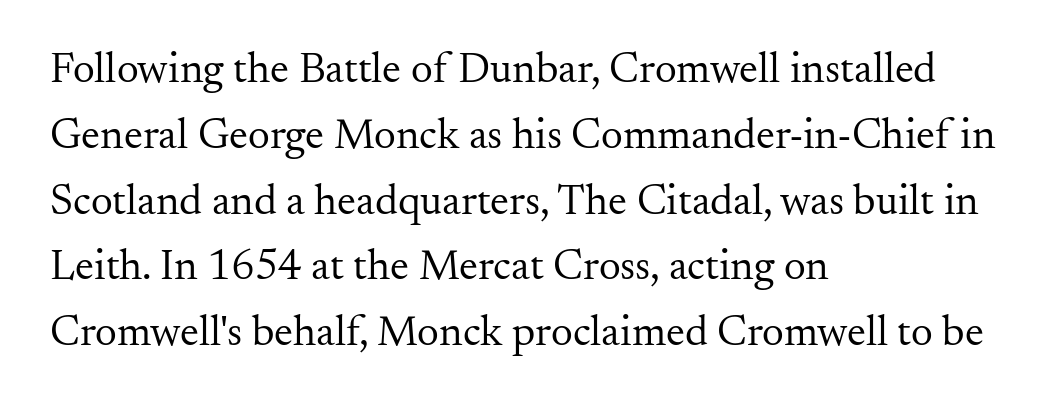
Q: Is the text bold? A: No.
Q: Is the text italic (slanted)? A: No, it is upright.
Q: Is the typeface a serif or a sans-serif typeface? A: Serif.
Q: Is the text underlined? A: No.
Q: How is the paragraph aligned? A: Left-aligned.
Q: Is the spacing between letters normal or unusually wide? A: Normal.
Q: Is the spacing between lines tight, normal or loose? A: Normal.
Q: Width (condensed, normal, or wide)? A: Normal.
Q: Stroke contrast? A: Medium.
Q: x-height? A: Small.
Q: Monospaced? A: No.
